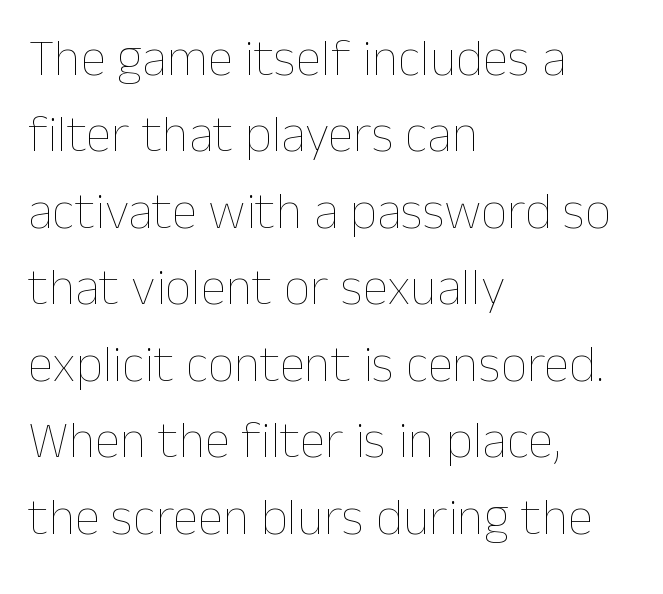
The image shows 52 px thin type, upright; set left-aligned, normal line spacing (1.47x), normal letter spacing, not underlined; low stroke contrast and a medium x-height.
